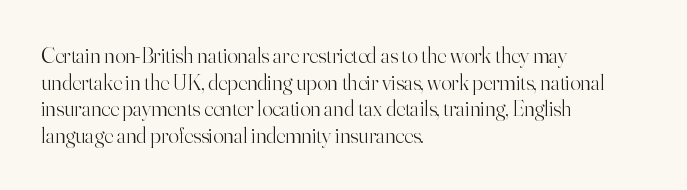
Q: Is the text bold? A: No.
Q: Is the text italic (slanted)? A: No, it is upright.
Q: Is the text underlined? A: No.
Q: How is the paragraph aligned? A: Left-aligned.
Q: Is the spacing between letters normal or unusually wide? A: Normal.
